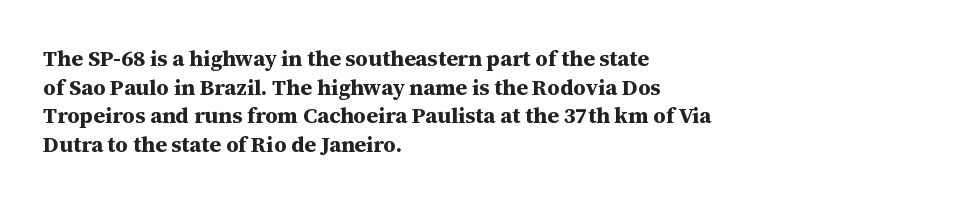
{"italic": "no", "bold": "yes", "underline": "no", "align": "left", "line_spacing": "normal", "line_spacing_ratio": 1.3, "letter_spacing": "normal", "letter_spacing_em": 0.0, "glyph_px": 22}
